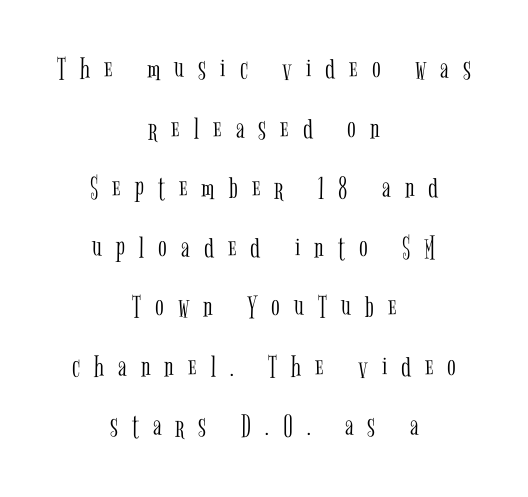
Q: Is the text bold? A: No.
Q: Is the text italic (slanted)? A: No, it is upright.
Q: Is the typeface a serif or a sans-serif typeface? A: Serif.
Q: Is the text underlined? A: No.
Q: How is the paragraph aligned? A: Centered.
Q: Is the spacing between letters normal or unusually wide? A: Unusually wide.
Q: Width (condensed, normal, or wide)? A: Condensed.
Q: Stroke contrast? A: Low.
Q: x-height? A: Medium.
Q: Monospaced? A: No.
